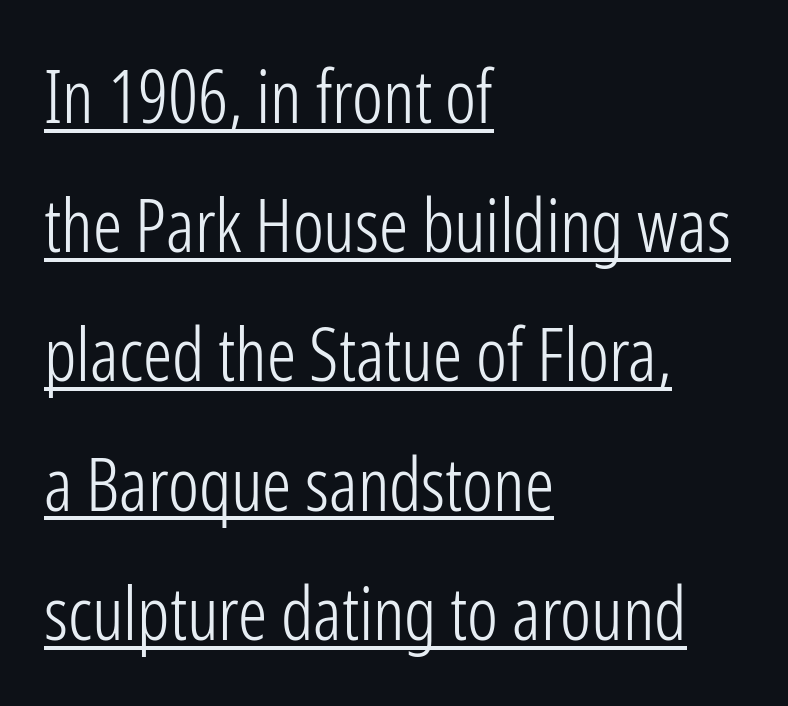
{"serif": "no", "italic": "no", "bold": "no", "weight": "light", "width": "condensed", "stroke_contrast": "low", "x_height": "medium", "monospaced": "no", "underline": "yes", "align": "left", "line_spacing_ratio": 1.77, "letter_spacing": "normal", "letter_spacing_em": 0.0, "glyph_px": 73}
